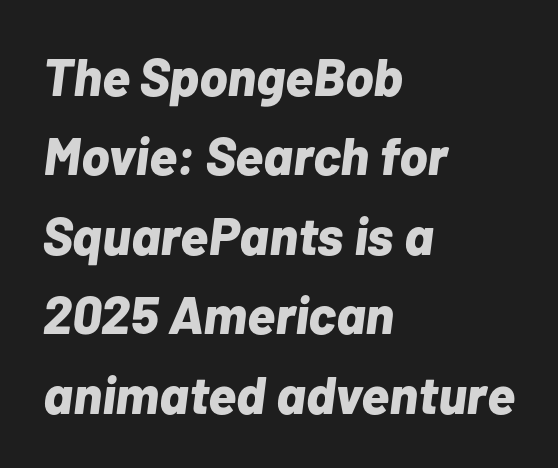
Q: Is the text bold? A: Yes.
Q: Is the text italic (slanted)? A: Yes, it leans right by about 7 degrees.
Q: Is the text underlined? A: No.
Q: How is the paragraph aligned? A: Left-aligned.
Q: Is the spacing between letters normal or unusually wide? A: Normal.
Q: Is the spacing between lines tight, normal or loose? A: Normal.
Q: Width (condensed, normal, or wide)? A: Normal.
Q: Stroke contrast? A: Low.
Q: x-height? A: Medium.
Q: Monospaced? A: No.
